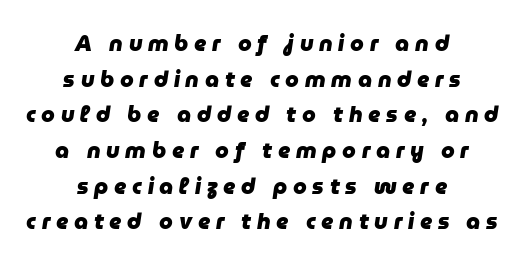
{"italic": "yes", "lean": "right", "slant_degrees": 9, "bold": "yes", "underline": "no", "align": "center", "line_spacing": "normal", "line_spacing_ratio": 1.62, "letter_spacing": "wide", "letter_spacing_em": 0.26, "glyph_px": 22}
